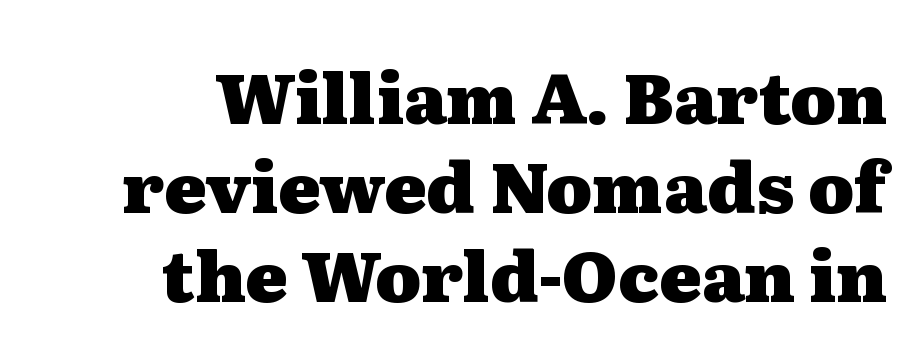
{"serif": "yes", "italic": "no", "bold": "yes", "weight": "heavy", "width": "wide", "stroke_contrast": "medium", "x_height": "medium", "monospaced": "no", "underline": "no", "line_spacing": "normal", "line_spacing_ratio": 1.27, "letter_spacing": "normal", "letter_spacing_em": 0.0, "glyph_px": 70}
